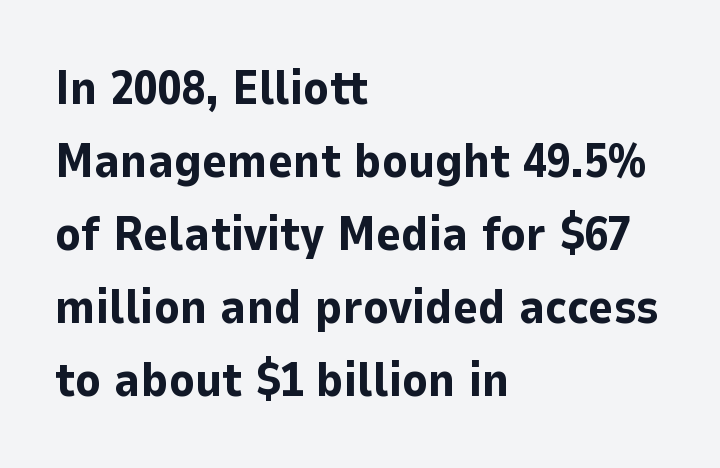
The image shows 48 px bold sans-serif type, upright; set left-aligned, normal line spacing (1.52x), normal letter spacing, not underlined; low stroke contrast and a medium x-height.
